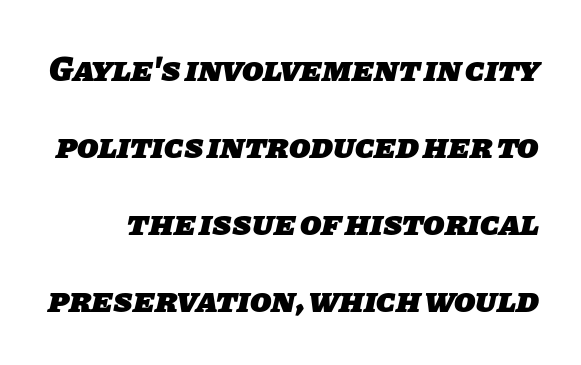
The image shows 35 px heavy type; set loose line spacing (2.2x), normal letter spacing, not underlined; low stroke contrast and a large x-height.
